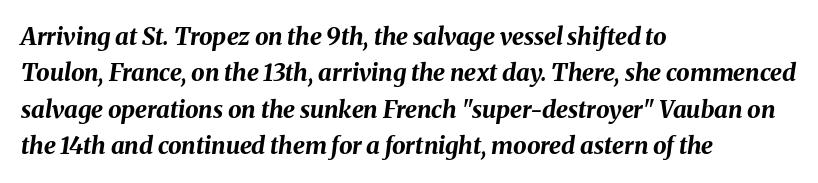
{"italic": "yes", "lean": "right", "slant_degrees": 8, "bold": "yes", "underline": "no", "align": "left", "line_spacing": "normal", "line_spacing_ratio": 1.52, "letter_spacing": "normal", "letter_spacing_em": 0.0, "glyph_px": 24}
